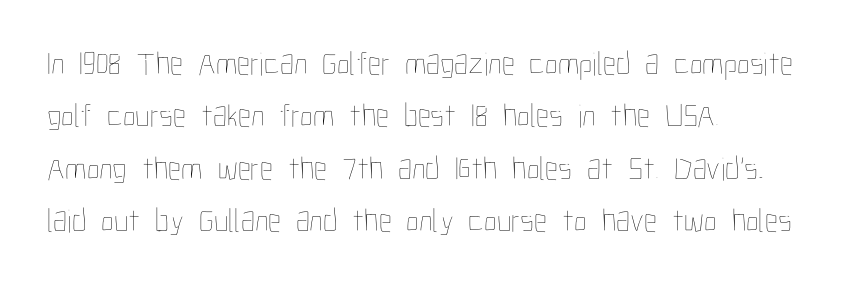
The passage shown is not underscored anywhere. Horizontal bands of white between lines are of average thickness. In terms of letterspacing, this is plain default setting. The letters advance in unequal steps, a hallmark of proportional type.
